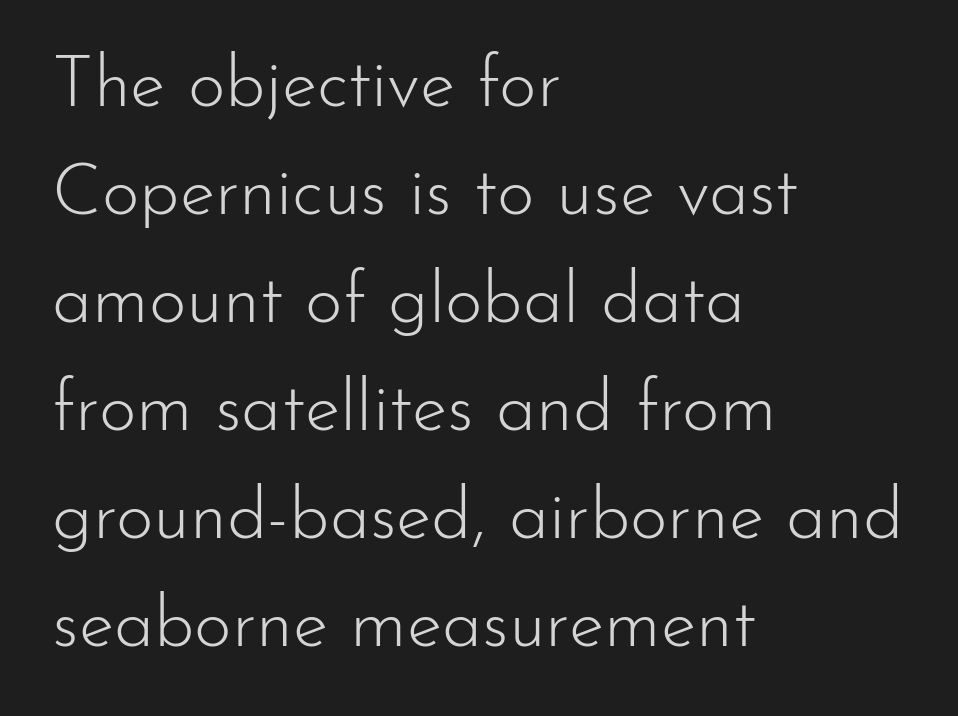
The image shows 72 px light sans-serif type, upright; set left-aligned, normal line spacing (1.5x), normal letter spacing, not underlined; low stroke contrast and a small x-height.
